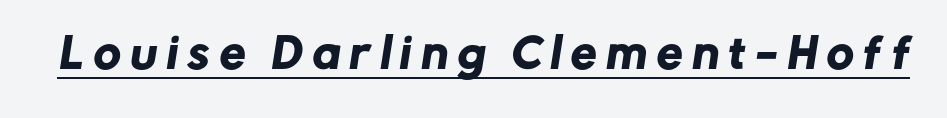
{"serif": "no", "width": "normal", "stroke_contrast": "low", "x_height": "medium", "monospaced": "no", "underline": "yes", "letter_spacing": "wide", "letter_spacing_em": 0.25, "glyph_px": 41}
